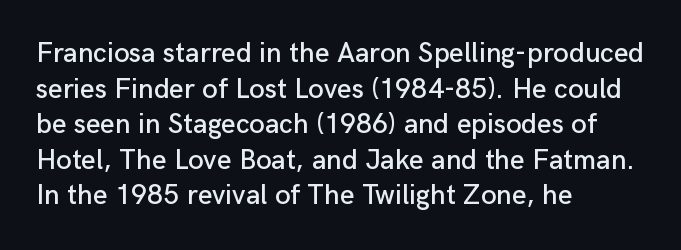
Q: Is the text italic (slanted)? A: No, it is upright.
Q: Is the typeface a serif or a sans-serif typeface? A: Sans-serif.
Q: Is the text underlined? A: No.
Q: How is the paragraph aligned? A: Left-aligned.
Q: Is the spacing between letters normal or unusually wide? A: Normal.
Q: Is the spacing between lines tight, normal or loose? A: Normal.
Q: Width (condensed, normal, or wide)? A: Normal.
Q: Stroke contrast? A: Low.
Q: x-height? A: Medium.
Q: Monospaced? A: No.
